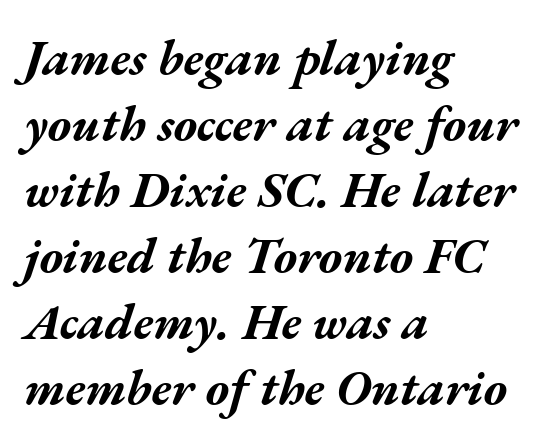
Designer's note — italics engaged. Stroke thickness is high; the sample reads as a true bold. Characters follow at the spacing the type designer built in. Each letter keeps its own natural width here, so spacing adapts to shape.
